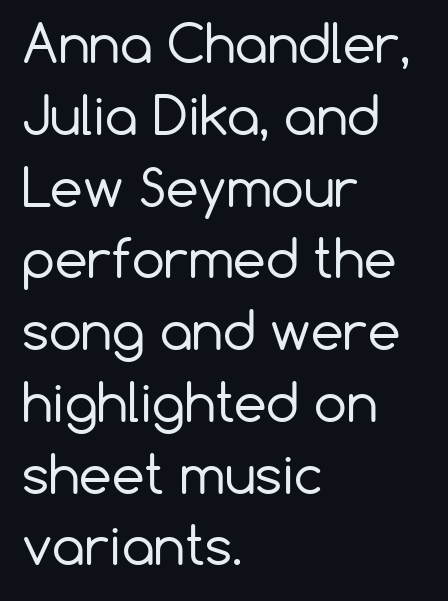
The compositor pushed each line to the left boundary. You can tell it's not italic because the verticals are truly vertical. This rendering features lettering with no underline. One glance says typical: line gaps are just what's usual.
